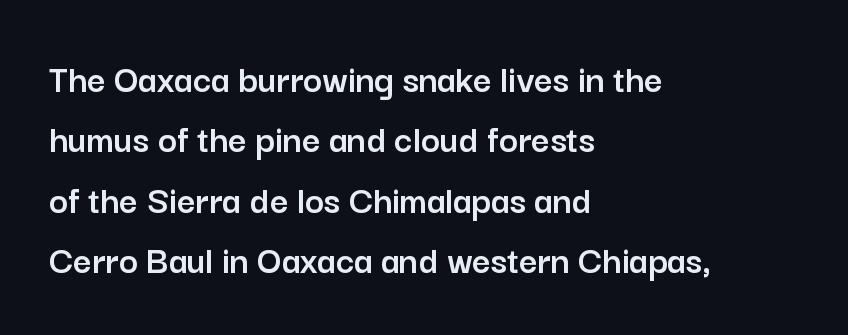
Q: Is the text italic (slanted)? A: No, it is upright.
Q: Is the typeface a serif or a sans-serif typeface? A: Sans-serif.
Q: Is the text underlined? A: No.
Q: How is the paragraph aligned? A: Left-aligned.
Q: Is the spacing between letters normal or unusually wide? A: Normal.
Q: Is the spacing between lines tight, normal or loose? A: Normal.
Q: Width (condensed, normal, or wide)? A: Normal.
Q: Stroke contrast? A: Low.
Q: x-height? A: Medium.
Q: Monospaced? A: No.
